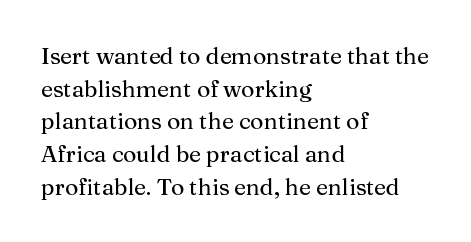
The image shows 23 px text type, upright; set left-aligned, normal line spacing (1.42x), normal letter spacing, not underlined.
